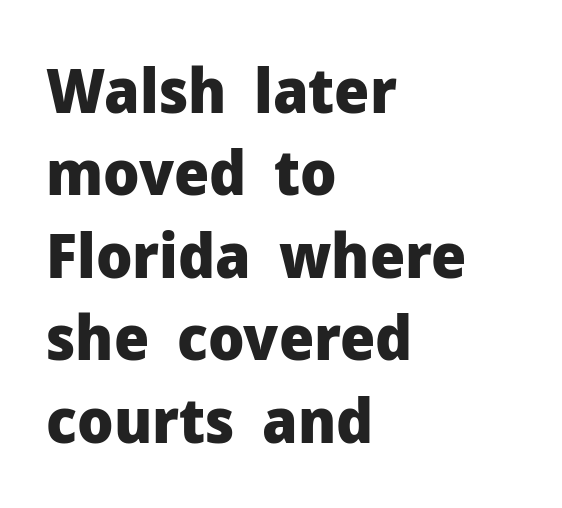
The image shows 62 px heavy sans-serif type, upright; set left-aligned, normal line spacing (1.33x), normal letter spacing, not underlined; low stroke contrast and a medium x-height.
